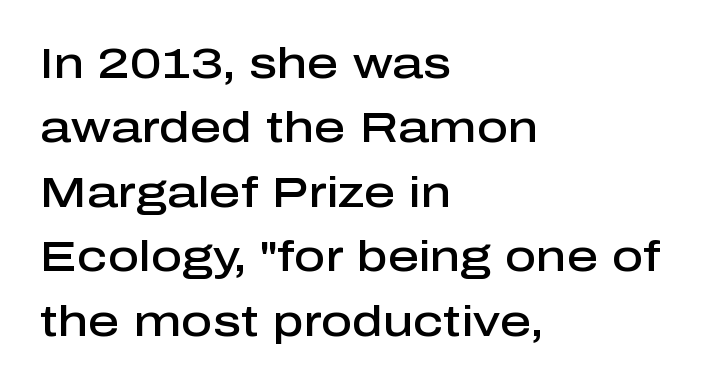
Q: Is the text bold? A: Semi-bold.
Q: Is the text italic (slanted)? A: No, it is upright.
Q: Is the typeface a serif or a sans-serif typeface? A: Sans-serif.
Q: Is the text underlined? A: No.
Q: How is the paragraph aligned? A: Left-aligned.
Q: Is the spacing between letters normal or unusually wide? A: Normal.
Q: Is the spacing between lines tight, normal or loose? A: Normal.
Q: Width (condensed, normal, or wide)? A: Normal.
Q: Stroke contrast? A: Low.
Q: x-height? A: Medium.
Q: Monospaced? A: No.
